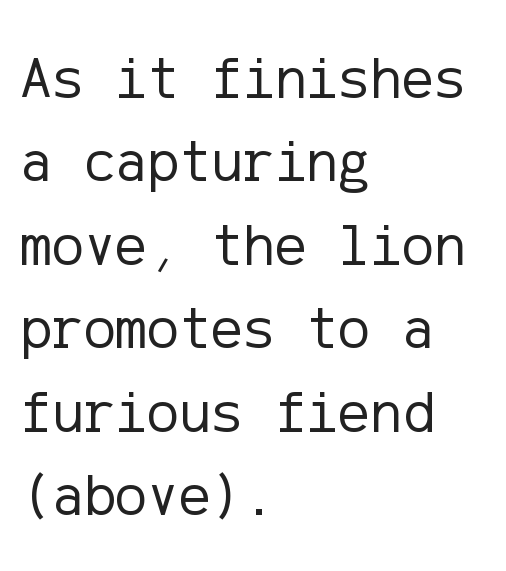
Compared with a centered layout, this one pins lines to the left instead. This sample uses an upright cut, with every glyph sitting square on the baseline. Compared with typical paragraphs, the rows here are spaced about the same. How are the letters spaced? Ordinarily, with no added tracking.
